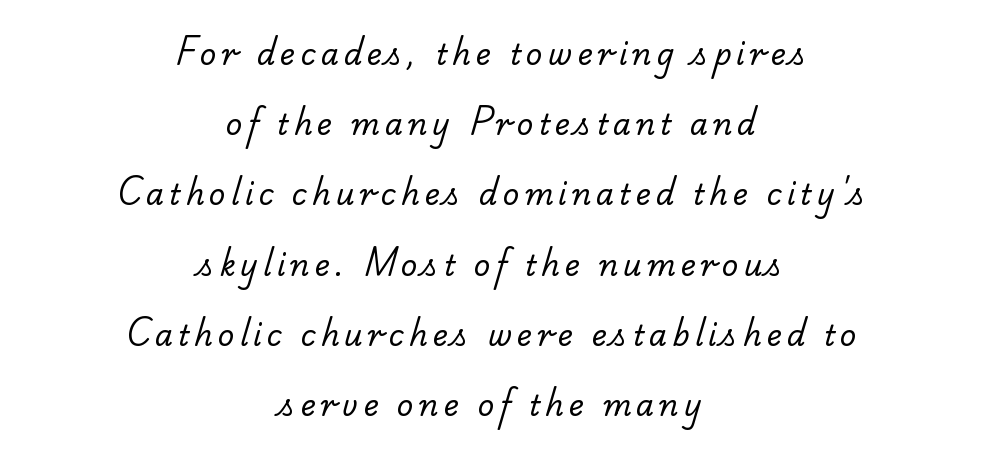
Summary of weight: not heavy and not bold. The whitespace from short lines is split evenly between both sides. The gap between lines stays unmarked. The letters advance in unequal steps, a hallmark of proportional type. The block of text is sparse from top to bottom, with ample space between rows.
